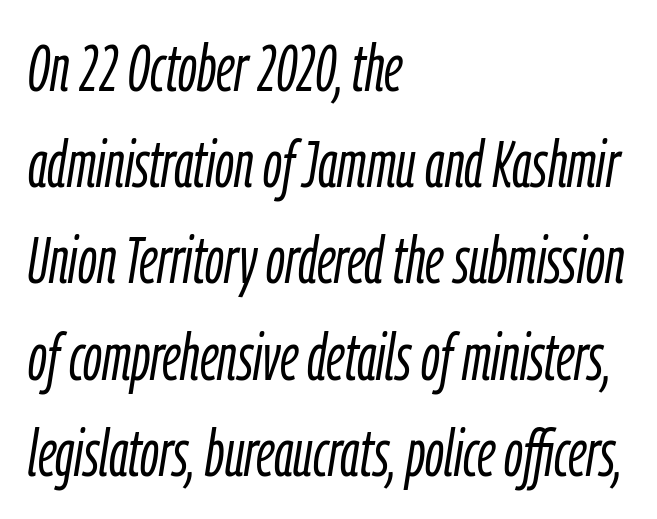
Q: Is the text bold? A: No.
Q: Is the text italic (slanted)? A: Yes, it leans right by about 9 degrees.
Q: Is the text underlined? A: No.
Q: How is the paragraph aligned? A: Left-aligned.
Q: Is the spacing between letters normal or unusually wide? A: Normal.
Q: Is the spacing between lines tight, normal or loose? A: Normal.
Q: Width (condensed, normal, or wide)? A: Condensed.
Q: Stroke contrast? A: Low.
Q: x-height? A: Medium.
Q: Monospaced? A: No.
